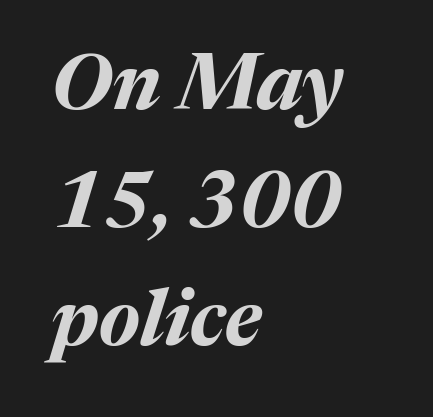
Q: Is the text bold? A: Yes.
Q: Is the text italic (slanted)? A: Yes, it leans right by about 17 degrees.
Q: Is the text underlined? A: No.
Q: How is the paragraph aligned? A: Left-aligned.
Q: Is the spacing between letters normal or unusually wide? A: Normal.
Q: Is the spacing between lines tight, normal or loose? A: Normal.
Q: Width (condensed, normal, or wide)? A: Normal.
Q: Stroke contrast? A: Medium.
Q: x-height? A: Medium.
Q: Monospaced? A: No.
